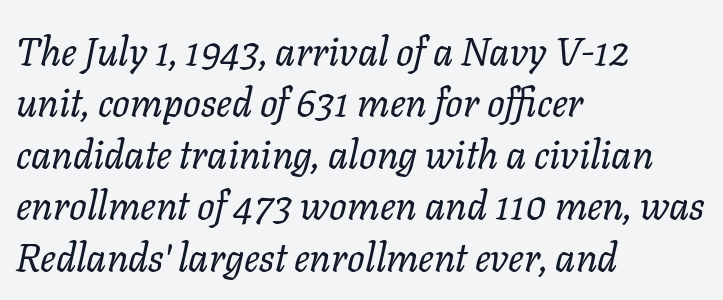
{"italic": "yes", "lean": "right", "slant_degrees": 11, "bold": "no", "weight": "regular", "width": "normal", "stroke_contrast": "low", "x_height": "medium", "monospaced": "no", "underline": "no", "align": "left", "line_spacing": "normal", "line_spacing_ratio": 1.32, "letter_spacing": "normal", "letter_spacing_em": 0.0, "glyph_px": 39}
